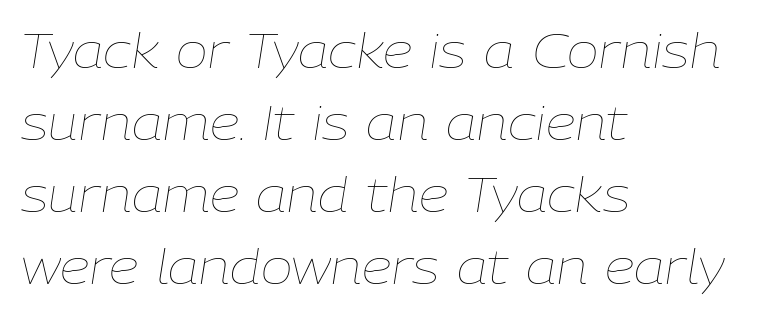
Q: Is the text bold? A: No.
Q: Is the text italic (slanted)? A: Yes, it leans right by about 9 degrees.
Q: Is the text underlined? A: No.
Q: How is the paragraph aligned? A: Left-aligned.
Q: Is the spacing between letters normal or unusually wide? A: Normal.
Q: Is the spacing between lines tight, normal or loose? A: Normal.
Q: Width (condensed, normal, or wide)? A: Normal.
Q: Stroke contrast? A: Low.
Q: x-height? A: Medium.
Q: Monospaced? A: No.
